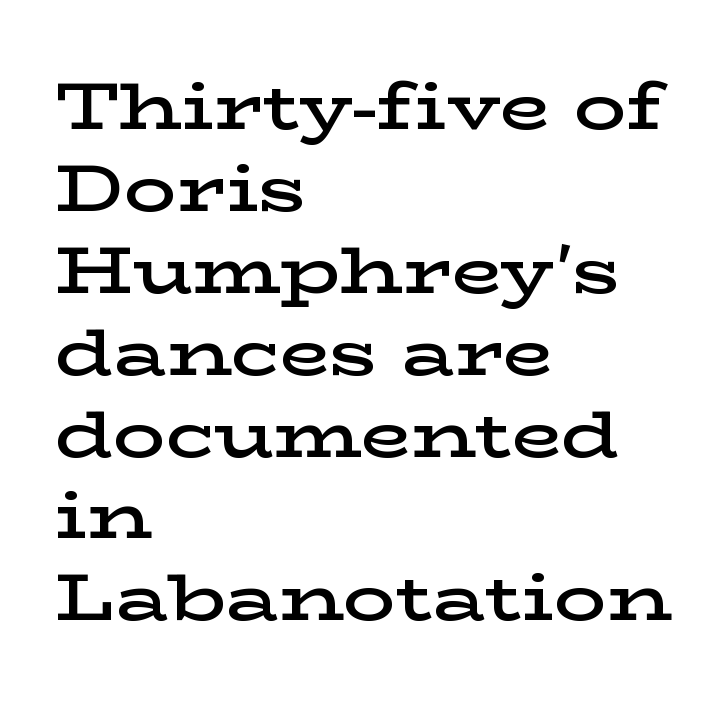
Q: Is the text bold? A: Semi-bold.
Q: Is the text italic (slanted)? A: No, it is upright.
Q: Is the typeface a serif or a sans-serif typeface? A: Serif.
Q: Is the text underlined? A: No.
Q: How is the paragraph aligned? A: Left-aligned.
Q: Is the spacing between letters normal or unusually wide? A: Normal.
Q: Is the spacing between lines tight, normal or loose? A: Normal.
Q: Width (condensed, normal, or wide)? A: Wide.
Q: Stroke contrast? A: Low.
Q: x-height? A: Medium.
Q: Monospaced? A: No.
